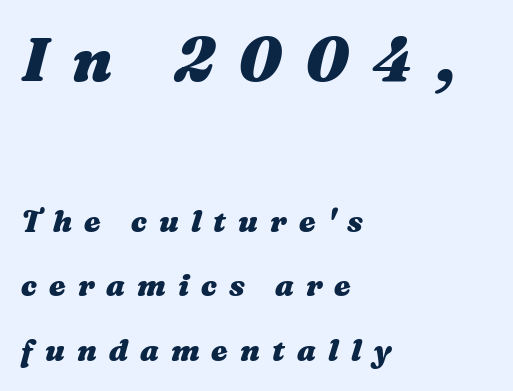
Q: Is the text bold? A: Yes.
Q: Is the text italic (slanted)? A: Yes, it leans right by about 16 degrees.
Q: Is the text underlined? A: No.
Q: How is the paragraph aligned? A: Left-aligned.
Q: Is the spacing between letters normal or unusually wide? A: Unusually wide.
Q: Is the spacing between lines tight, normal or loose? A: Loose.
Q: Which block of text is set in a larger size, the first (top) or the second (bottom)? A: The first (top) one.
Q: Width (condensed, normal, or wide)? A: Wide.
Q: Stroke contrast? A: Medium.
Q: x-height? A: Medium.
Q: Monospaced? A: No.
